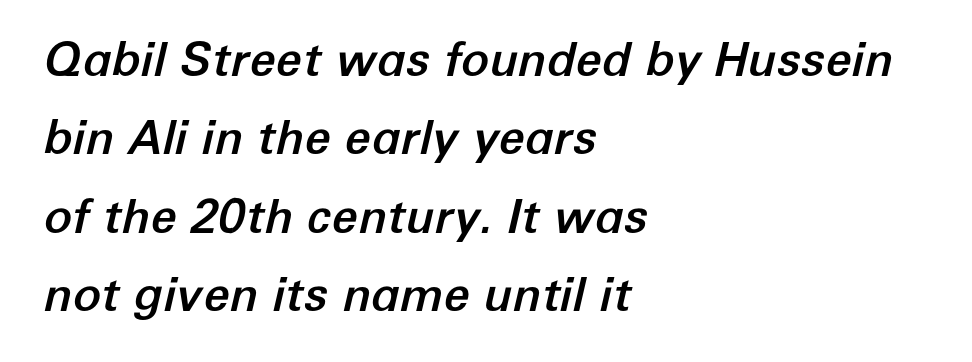
Q: Is the text italic (slanted)? A: Yes, it leans right by about 12 degrees.
Q: Is the text underlined? A: No.
Q: How is the paragraph aligned? A: Left-aligned.
Q: Is the spacing between letters normal or unusually wide? A: Normal.
Q: Is the spacing between lines tight, normal or loose? A: Normal.
Q: Width (condensed, normal, or wide)? A: Normal.
Q: Stroke contrast? A: Low.
Q: x-height? A: Medium.
Q: Monospaced? A: No.
